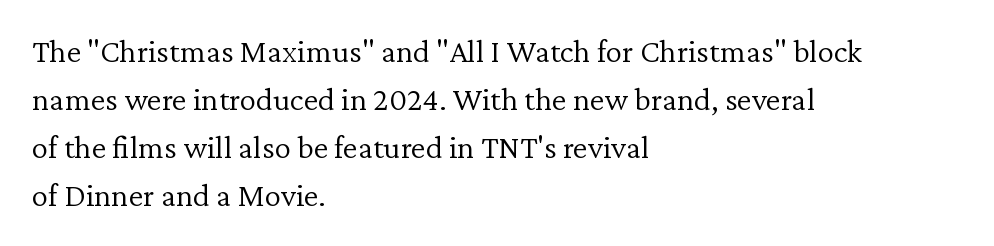
Q: Is the text bold? A: No.
Q: Is the text italic (slanted)? A: No, it is upright.
Q: Is the typeface a serif or a sans-serif typeface? A: Serif.
Q: Is the text underlined? A: No.
Q: How is the paragraph aligned? A: Left-aligned.
Q: Is the spacing between letters normal or unusually wide? A: Normal.
Q: Is the spacing between lines tight, normal or loose? A: Normal.
Q: Width (condensed, normal, or wide)? A: Normal.
Q: Stroke contrast? A: Low.
Q: x-height? A: Medium.
Q: Monospaced? A: No.
